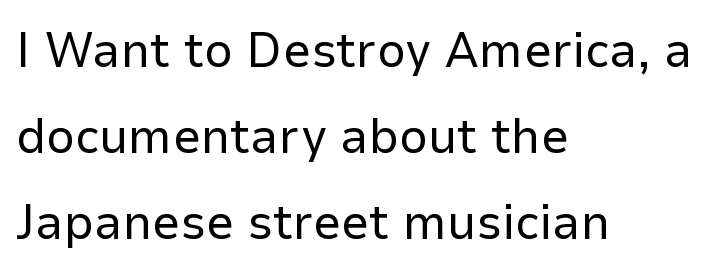
Q: Is the text bold? A: No.
Q: Is the text italic (slanted)? A: No, it is upright.
Q: Is the typeface a serif or a sans-serif typeface? A: Sans-serif.
Q: Is the text underlined? A: No.
Q: How is the paragraph aligned? A: Left-aligned.
Q: Is the spacing between letters normal or unusually wide? A: Normal.
Q: Width (condensed, normal, or wide)? A: Normal.
Q: Stroke contrast? A: Low.
Q: x-height? A: Medium.
Q: Monospaced? A: No.
